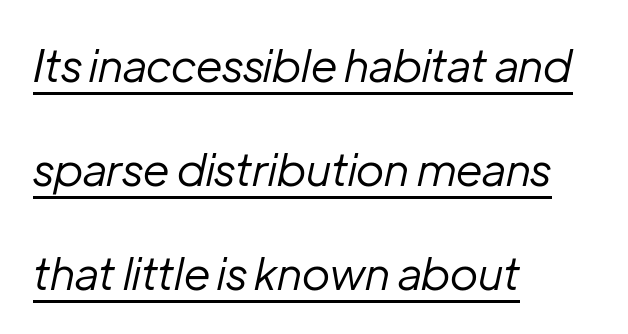
Line spacing here is loose. The typesetter chose a ragged-right arrangement here. These lines keep a tight, regular rhythm from letter to letter. The words here are underlined. Summary of weight: not heavy and not bold. The whole block is typeset with a tilt.
